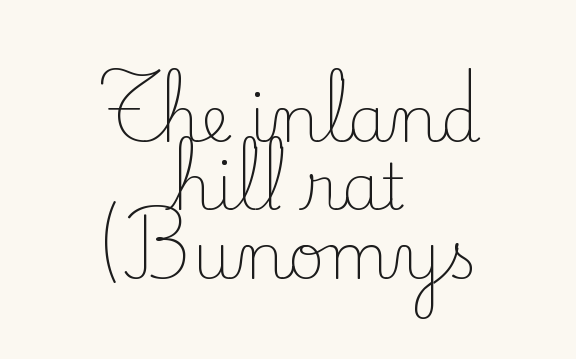
Summary of weight: not heavy and not bold. Letterform terminals end in serifs throughout the passage. The specimen omits any rule beneath the text block's lines. When letters stand straight like this, we call the style roman or upright.
